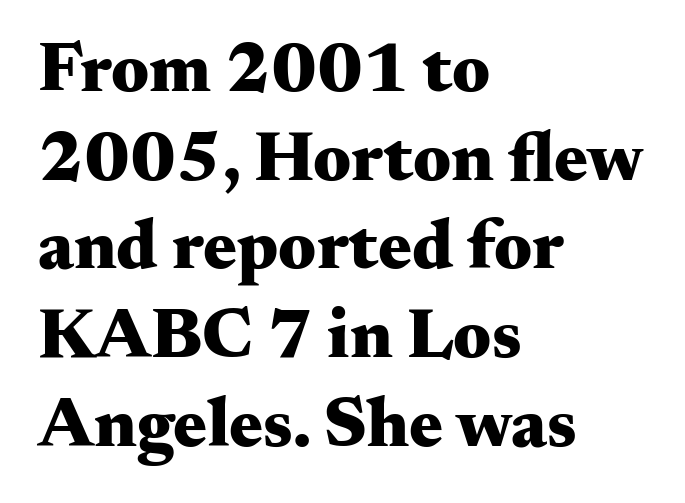
What kind of face is this? One with serifs. Between one letter and the next there's only the usual sliver of space. A bare baseline throughout the passage. Caption: bold face, heavy strokes.
